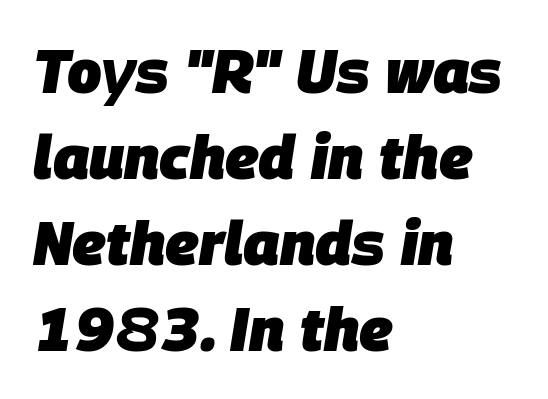
Layout note: lines flush left. Baseline-to-baseline distance is the conventional proportion of letter height. Here the designer chose a conventional face with non-uniform glyph widths. Beneath every word, the page is bare. The sample has been set heavy, in full bold.
